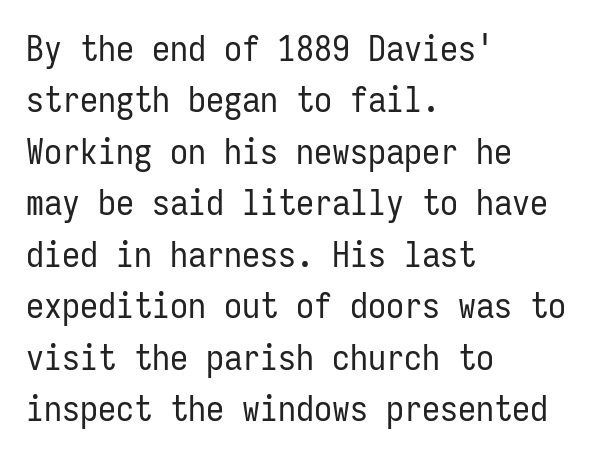
The image shows 36 px regular-weight, condensed sans-serif type, upright, monospaced; set left-aligned, normal line spacing (1.43x), normal letter spacing, not underlined; low stroke contrast and a medium x-height.
